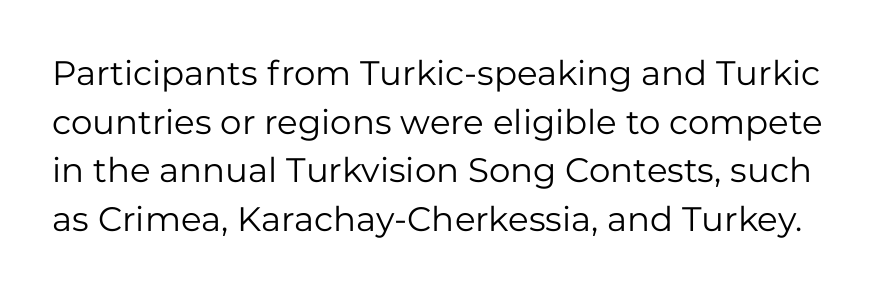
{"serif": "no", "italic": "no", "bold": "no", "weight": "regular", "width": "normal", "stroke_contrast": "low", "x_height": "medium", "monospaced": "no", "underline": "no", "line_spacing": "normal", "line_spacing_ratio": 1.43, "letter_spacing": "normal", "letter_spacing_em": 0.0, "glyph_px": 34}
